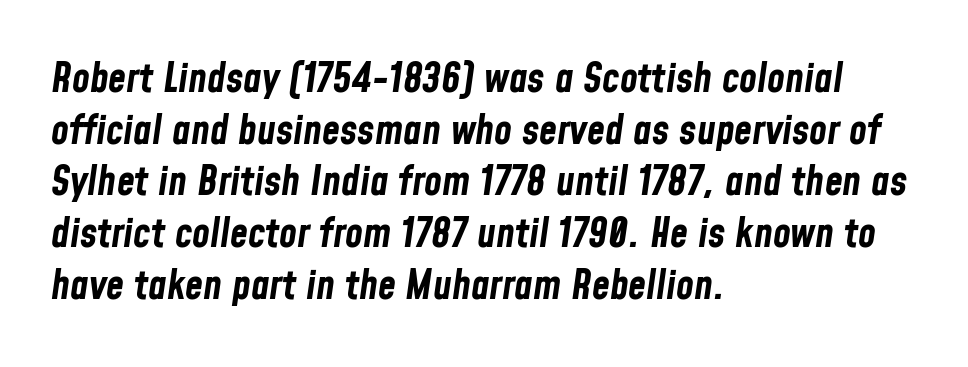
The image shows 41 px bold, condensed type, italic (leaning right); set left-aligned, normal line spacing (1.26x), normal letter spacing, not underlined; low stroke contrast and a medium x-height.
